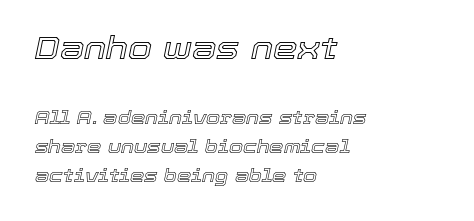
{"italic": "yes", "lean": "right", "slant_degrees": 12, "width": "normal", "x_height": "medium", "monospaced": "no", "underline": "no", "align": "left", "line_spacing": "normal", "line_spacing_ratio": 1.61, "letter_spacing": "normal", "letter_spacing_em": 0.0, "larger_block": "first", "size_ratio": 1.72, "glyph_px": 31}
